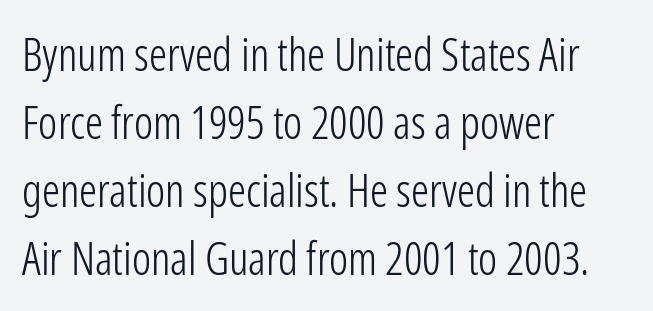
Q: Is the text bold? A: No.
Q: Is the text italic (slanted)? A: No, it is upright.
Q: Is the typeface a serif or a sans-serif typeface? A: Sans-serif.
Q: Is the text underlined? A: No.
Q: How is the paragraph aligned? A: Left-aligned.
Q: Is the spacing between letters normal or unusually wide? A: Normal.
Q: Is the spacing between lines tight, normal or loose? A: Normal.
Q: Width (condensed, normal, or wide)? A: Condensed.
Q: Stroke contrast? A: Low.
Q: x-height? A: Medium.
Q: Monospaced? A: No.
